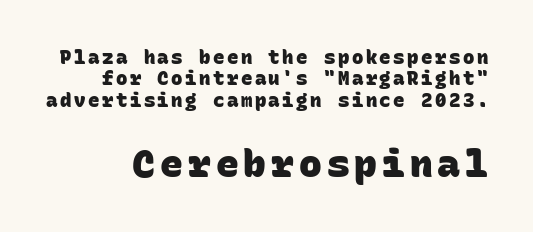
Nothing sits at the stroke ends, so this counts as sans-serif. Fixed-width glyphs throughout — classic coding-font behaviour. Typesetter's note: full bold, strokes at maximum text heaviness. Of the two passages, the one underneath uses the larger point size. The leading is snug, giving the passage a crowded texture. The passage shown is not underscored anywhere.
